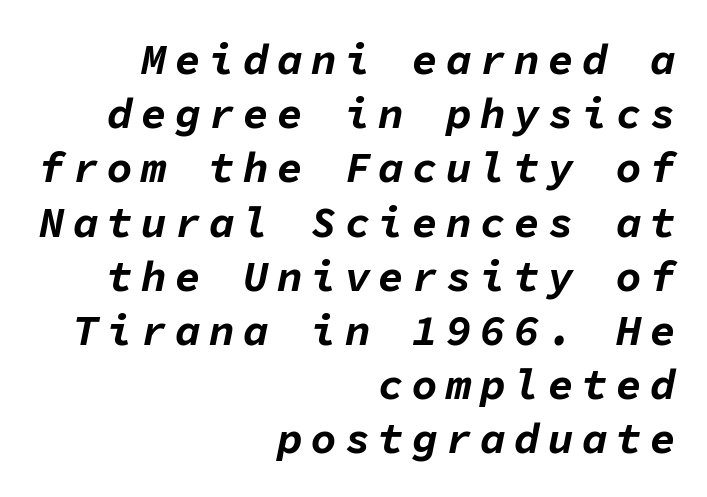
{"italic": "yes", "lean": "right", "slant_degrees": 11, "bold": "yes", "weight": "bold", "width": "normal", "stroke_contrast": "low", "x_height": "medium", "monospaced": "yes", "underline": "no", "align": "right", "line_spacing": "normal", "line_spacing_ratio": 1.26, "glyph_px": 43}
